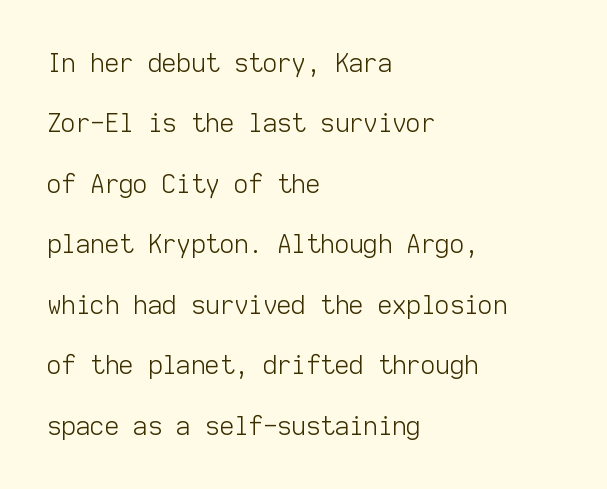
Whoever set this chose breathing room over compactness in the vertical rhythm. Rendered with straight, roman letterforms. Reading down the block, your eye returns to a fixed left position each line. No chunkiness to these letters — they're not bold. Lines of text with bare space underneath.
